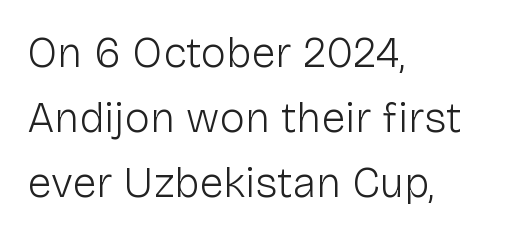
The passage shown has conventional tracking throughout. Here the designer chose a conventional face with non-uniform glyph widths. No heavy texture on the line: the type isn't bold. The lines sit at an ordinary, default distance from one another.
